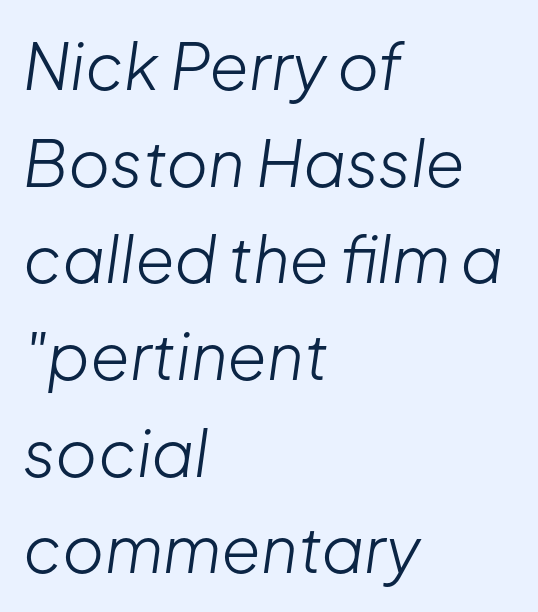
The image shows 64 px light type, italic (leaning right); set left-aligned, normal line spacing (1.51x), normal letter spacing, not underlined; low stroke contrast and a medium x-height.
